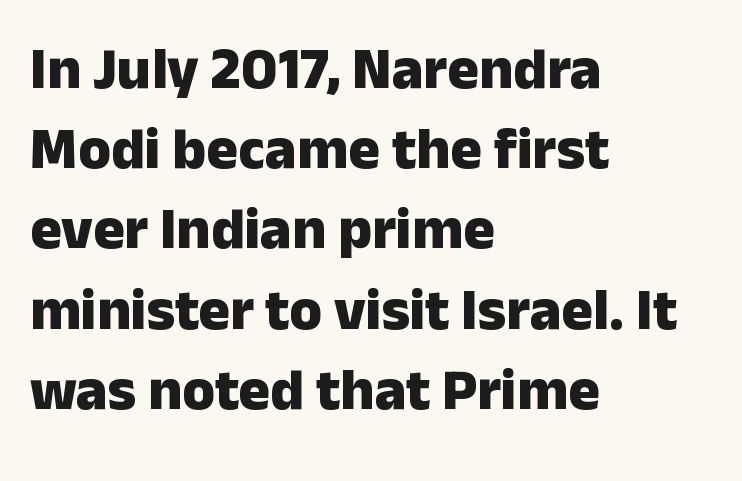
The image shows 59 px heavy sans-serif type, upright; set left-aligned, normal line spacing (1.36x), normal letter spacing, not underlined; low stroke contrast and a medium x-height.
